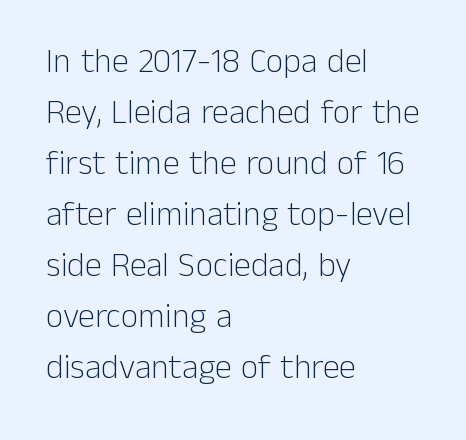
{"serif": "no", "italic": "no", "bold": "no", "weight": "light", "width": "normal", "stroke_contrast": "low", "x_height": "medium", "monospaced": "no", "underline": "no", "align": "left", "line_spacing": "normal", "line_spacing_ratio": 1.5, "letter_spacing": "normal", "letter_spacing_em": 0.0, "glyph_px": 34}
